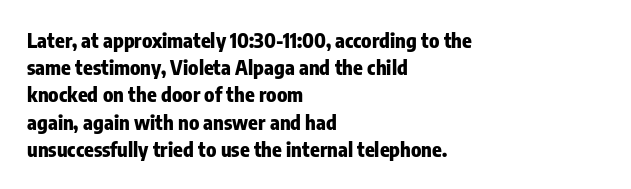
Q: Is the text bold? A: Yes.
Q: Is the text italic (slanted)? A: No, it is upright.
Q: Is the text underlined? A: No.
Q: How is the paragraph aligned? A: Left-aligned.
Q: Is the spacing between letters normal or unusually wide? A: Normal.
Q: Is the spacing between lines tight, normal or loose? A: Normal.
